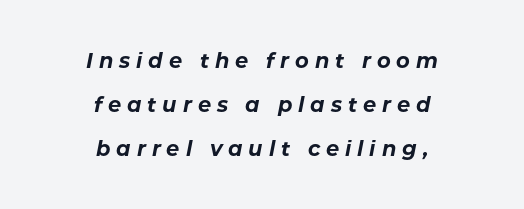
{"italic": "yes", "lean": "right", "slant_degrees": 11, "bold": "yes", "underline": "no", "align": "center", "line_spacing": "loose", "line_spacing_ratio": 2.09, "letter_spacing": "wide", "letter_spacing_em": 0.28, "glyph_px": 21}
